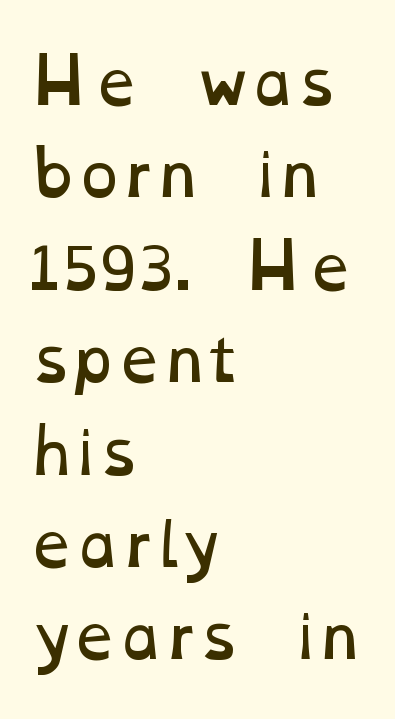
The image shows 60 px regular-weight, wide type; set left-aligned, normal line spacing (1.54x), normal letter spacing, not underlined; low stroke contrast and a medium x-height.
